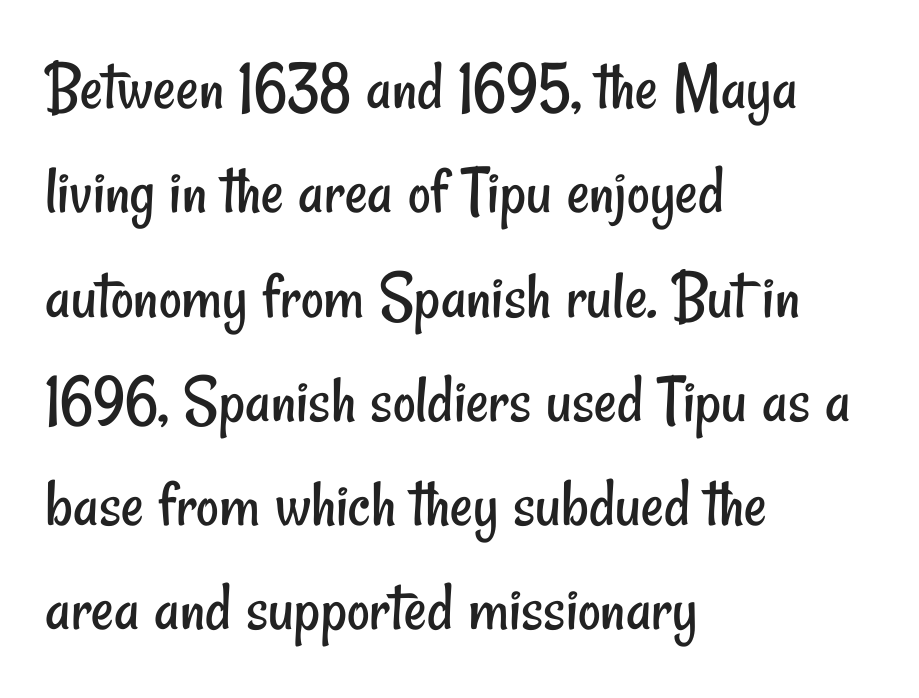
{"serif": "no", "bold": "no", "weight": "regular", "width": "condensed", "stroke_contrast": "low", "x_height": "small", "monospaced": "no", "underline": "no", "align": "left", "line_spacing": "normal", "line_spacing_ratio": 1.49, "letter_spacing": "normal", "letter_spacing_em": 0.0, "glyph_px": 70}
